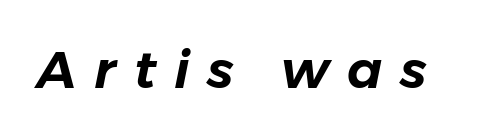
If you drew a line through each stem, it would be angled. Descenders are the only things crossing below the line. You could not count columns in this text — the font is proportionally spaced. The letterforms stand isolated, each surrounded by extra space.
